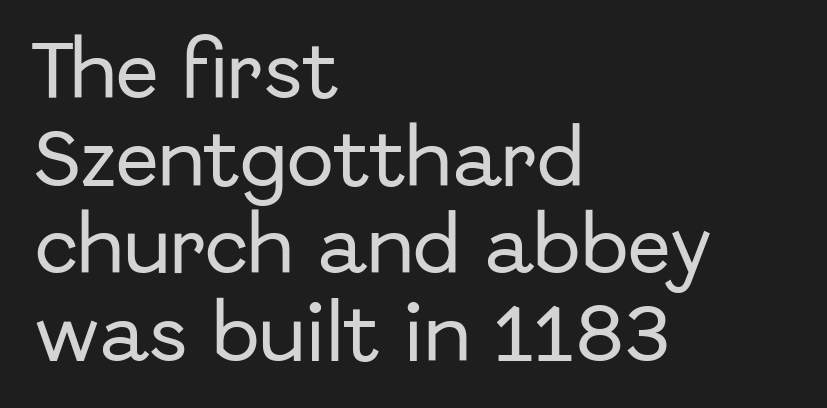
The image shows 63 px sans-serif type, upright; set left-aligned, normal line spacing (1.39x), normal letter spacing, not underlined; low stroke contrast and a medium x-height.
